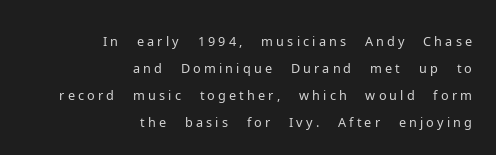
The weight would be labelled regular, book, light, or lighter still. Words float on clear page, feet unadorned. Posture: vertical. Very little white space separates one row of letters from the next.
